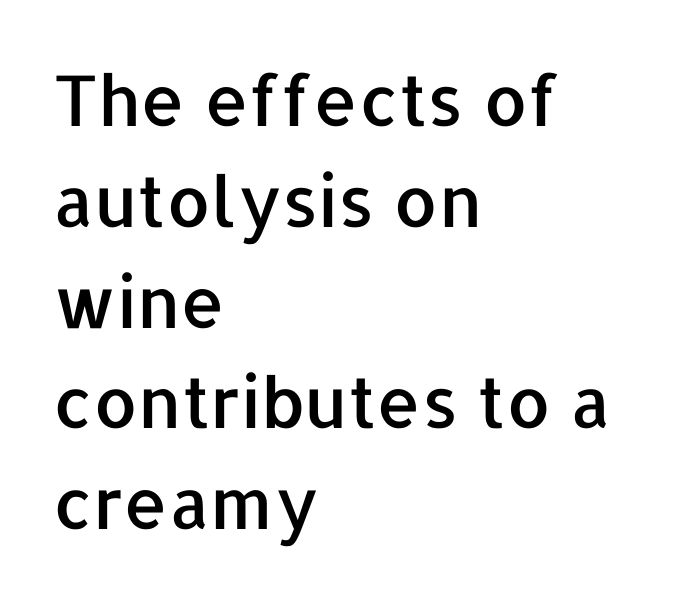
Q: Is the text italic (slanted)? A: No, it is upright.
Q: Is the typeface a serif or a sans-serif typeface? A: Sans-serif.
Q: Is the text underlined? A: No.
Q: How is the paragraph aligned? A: Left-aligned.
Q: Is the spacing between letters normal or unusually wide? A: Normal.
Q: Is the spacing between lines tight, normal or loose? A: Normal.
Q: Width (condensed, normal, or wide)? A: Normal.
Q: Stroke contrast? A: Low.
Q: x-height? A: Medium.
Q: Monospaced? A: No.
